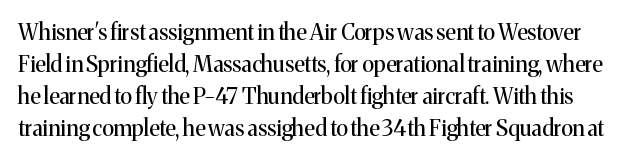
Nope, not italic — everything's standing straight. Descenders are the only things crossing below the line. This rendering leaves character spacing at its baseline value. A typesetter would call this leading conventional body-copy spacing.
